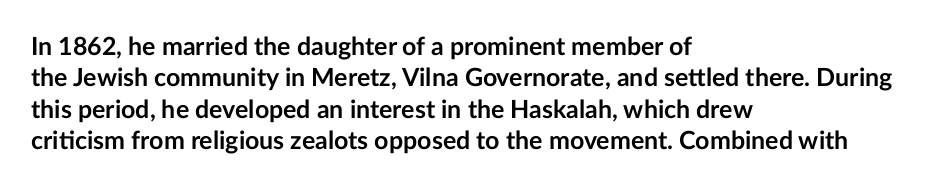
Q: Is the text bold? A: Yes.
Q: Is the text italic (slanted)? A: No, it is upright.
Q: Is the text underlined? A: No.
Q: How is the paragraph aligned? A: Left-aligned.
Q: Is the spacing between letters normal or unusually wide? A: Normal.
Q: Is the spacing between lines tight, normal or loose? A: Normal.
